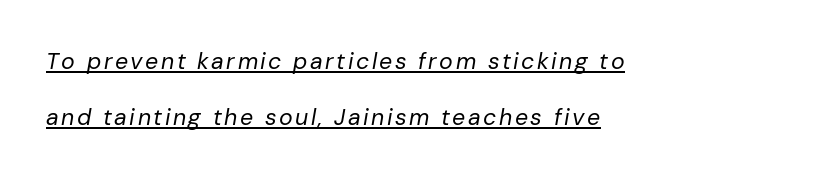
Horizontally, the lines are justified to the leading edge only. The text carries the slant typical of an italic or oblique font. Stem width sits at or under what a default text font uses. Does a line run under the words? Yes, clearly.
